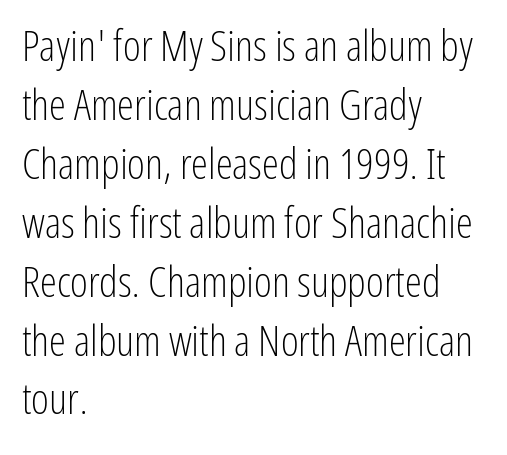
{"serif": "no", "italic": "no", "bold": "no", "weight": "light", "width": "condensed", "stroke_contrast": "low", "x_height": "medium", "monospaced": "no", "underline": "no", "align": "left", "line_spacing": "normal", "line_spacing_ratio": 1.37, "letter_spacing": "normal", "letter_spacing_em": 0.0, "glyph_px": 43}
